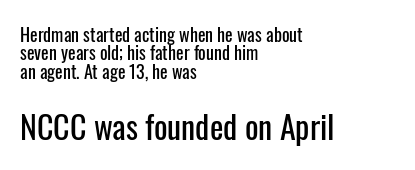
{"serif": "no", "italic": "no", "width": "condensed", "stroke_contrast": "low", "x_height": "medium", "monospaced": "no", "underline": "no", "align": "left", "line_spacing": "tight", "line_spacing_ratio": 1.02, "letter_spacing": "normal", "letter_spacing_em": 0.0, "larger_block": "second", "size_ratio": 1.78, "glyph_px": 32}
